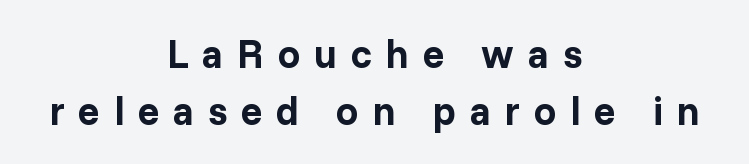
{"serif": "no", "italic": "no", "bold": "yes", "weight": "bold", "width": "normal", "stroke_contrast": "low", "x_height": "medium", "monospaced": "no", "underline": "no", "align": "center", "line_spacing": "normal", "line_spacing_ratio": 1.43, "letter_spacing": "wide", "letter_spacing_em": 0.34, "glyph_px": 40}
